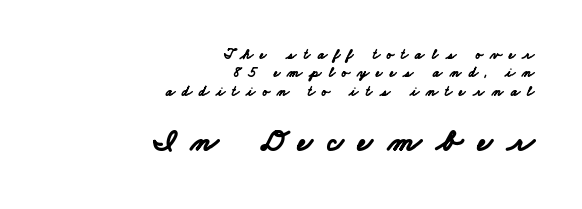
Short note: letters widely spaced. The letters advance in unequal steps, a hallmark of proportional type. The lines are quadded right. Which chunk is bigger? The second one — the bottom block dwarfs the top. The rendering uses a moderate line-height, typical for paragraphs. Observe the absence of serifs on each vertical stroke in this sample.
